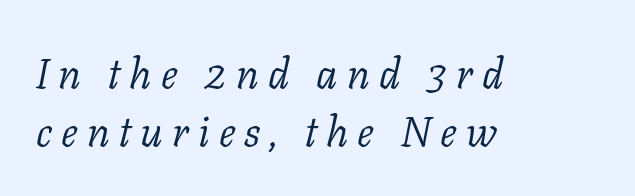
Q: Is the text bold? A: No.
Q: Is the text italic (slanted)? A: Yes, it leans right by about 11 degrees.
Q: Is the typeface a serif or a sans-serif typeface? A: Serif.
Q: Is the text underlined? A: No.
Q: How is the paragraph aligned? A: Left-aligned.
Q: Is the spacing between letters normal or unusually wide? A: Unusually wide.
Q: Is the spacing between lines tight, normal or loose? A: Normal.
Q: Width (condensed, normal, or wide)? A: Normal.
Q: Stroke contrast? A: Low.
Q: x-height? A: Medium.
Q: Monospaced? A: No.
